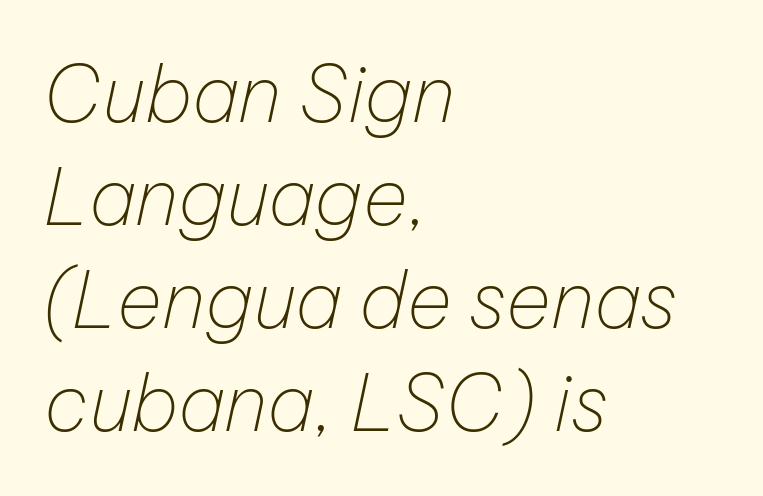
The whole block is typeset with a tilt. Honestly, the letter spacing is just normal — you wouldn't notice it. A quiet, ordinary-to-light weight characterises the typeface. Compared with a centered layout, this one pins lines to the left instead. Varying glyph widths throughout — classic text-font behaviour. Nobody drew a line under any word here.
